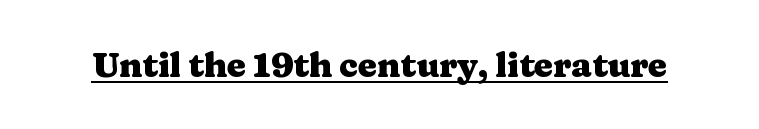
Q: Is the text bold? A: Yes.
Q: Is the text italic (slanted)? A: No, it is upright.
Q: Is the typeface a serif or a sans-serif typeface? A: Serif.
Q: Is the text underlined? A: Yes.
Q: Is the spacing between letters normal or unusually wide? A: Normal.
Q: Width (condensed, normal, or wide)? A: Wide.
Q: Stroke contrast? A: Medium.
Q: x-height? A: Medium.
Q: Monospaced? A: No.
